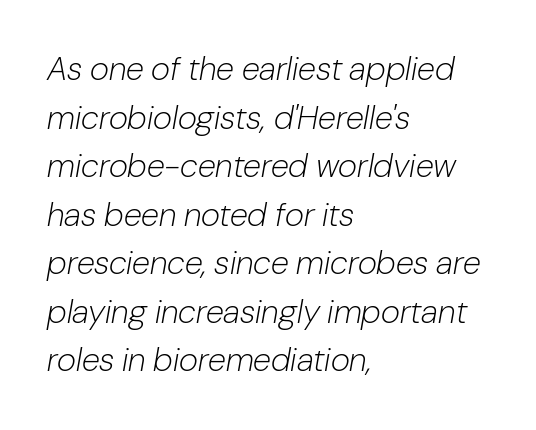
{"italic": "yes", "lean": "right", "slant_degrees": 10, "bold": "no", "weight": "light", "width": "normal", "stroke_contrast": "low", "x_height": "medium", "monospaced": "no", "underline": "no", "align": "left", "line_spacing": "normal", "line_spacing_ratio": 1.47, "letter_spacing": "normal", "letter_spacing_em": 0.0, "glyph_px": 33}
